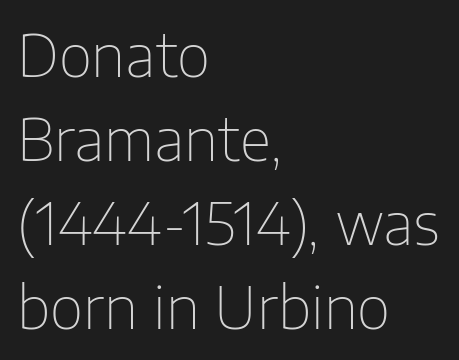
Note: no serifs on the glyphs. Look at the tracking — it's just the regular setting, nothing added. Successive baselines arrive at the customary interval. The space directly below the letters is spotless.
